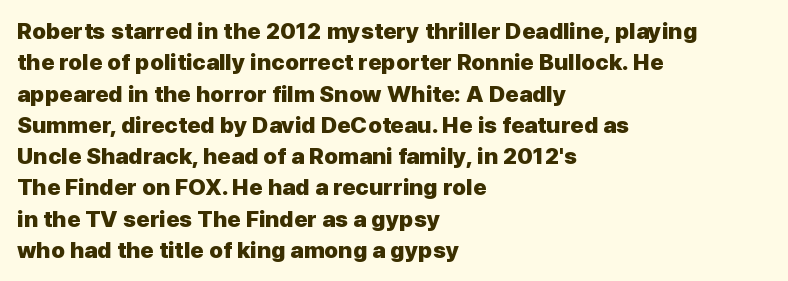
If you drew a line through each stem, it would be perfectly vertical. The face used here has the dense, thick strokes of a bold. All the whitespace from short lines collects on the right. Observe the ordinary spacing: letters are neighbours, not strangers. Rule under the text: the space is simply empty.
